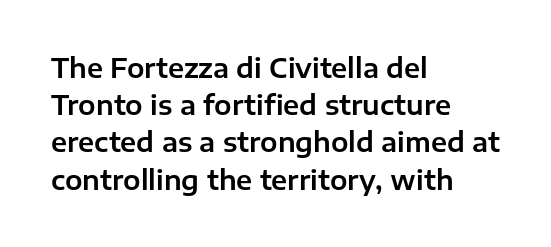
The passage is arranged the way most books set body copy — flush left. No extra tracking has been applied to these lines. You can tell it's not italic because the verticals are truly vertical. The leading is moderate, giving the passage an even texture. The specimen omits any rule beneath the text block's lines.
